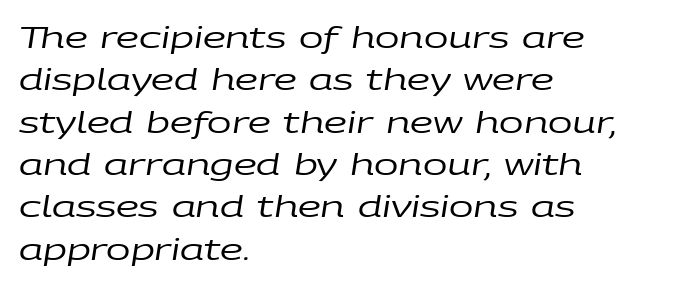
The image shows 29 px regular-weight, wide type, italic (leaning right); set left-aligned, normal line spacing (1.46x), normal letter spacing, not underlined; low stroke contrast and a large x-height.
